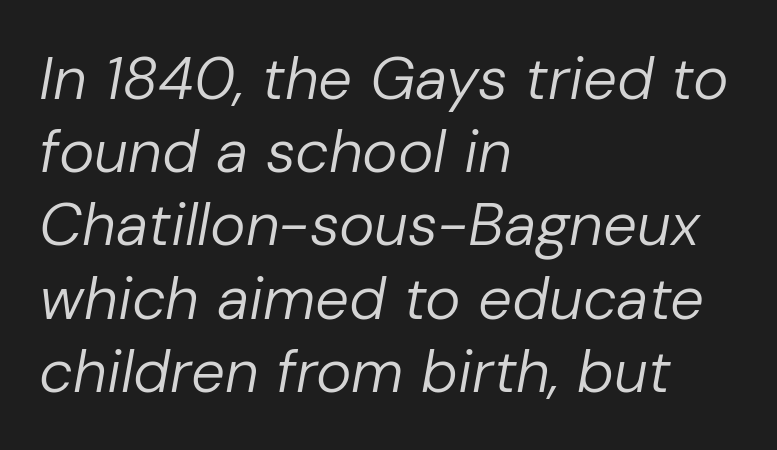
{"italic": "yes", "lean": "right", "slant_degrees": 10, "bold": "no", "weight": "regular", "width": "normal", "stroke_contrast": "low", "x_height": "medium", "monospaced": "no", "underline": "no", "align": "left", "line_spacing_ratio": 1.22, "letter_spacing": "normal", "letter_spacing_em": 0.0, "glyph_px": 60}
